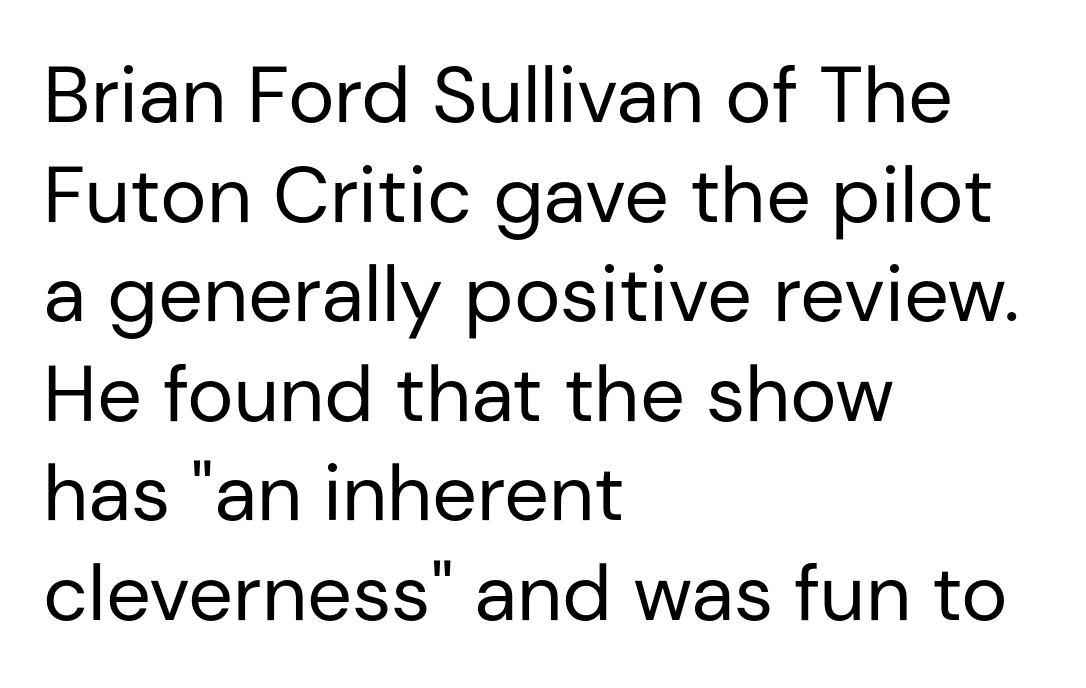
Q: Is the text bold? A: No.
Q: Is the text italic (slanted)? A: No, it is upright.
Q: Is the typeface a serif or a sans-serif typeface? A: Sans-serif.
Q: Is the text underlined? A: No.
Q: How is the paragraph aligned? A: Left-aligned.
Q: Is the spacing between letters normal or unusually wide? A: Normal.
Q: Is the spacing between lines tight, normal or loose? A: Normal.
Q: Width (condensed, normal, or wide)? A: Normal.
Q: Stroke contrast? A: Low.
Q: x-height? A: Medium.
Q: Monospaced? A: No.
